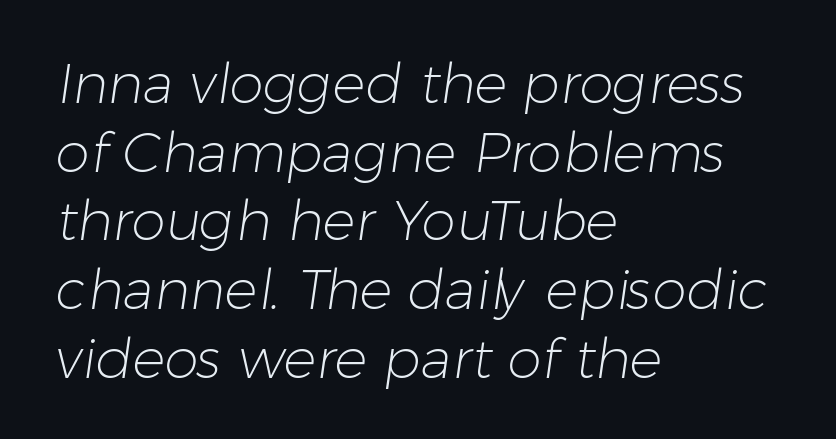
The image shows 55 px light sans-serif type; set left-aligned, normal line spacing (1.25x), normal letter spacing, not underlined; low stroke contrast and a medium x-height.
